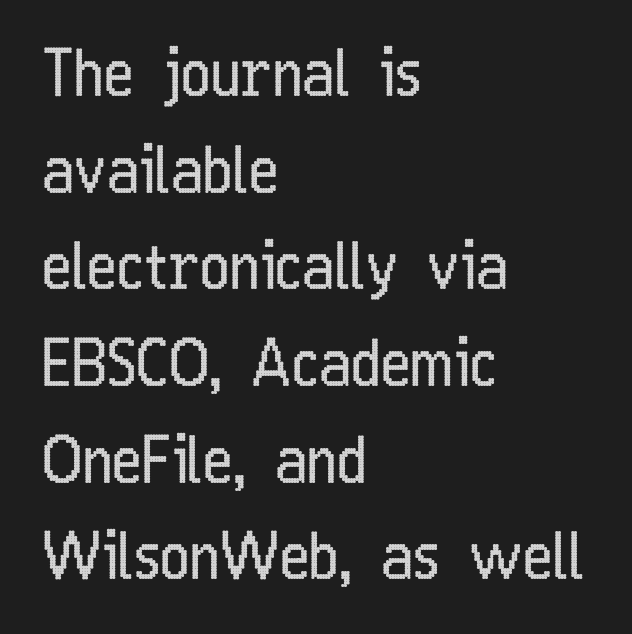
Decoration check: the copy has no underline. Character widths vary here, with narrow letters taking less room than wide ones. One glance says typical: line gaps are just what's usual. Line starts are locked; line ends wander.
